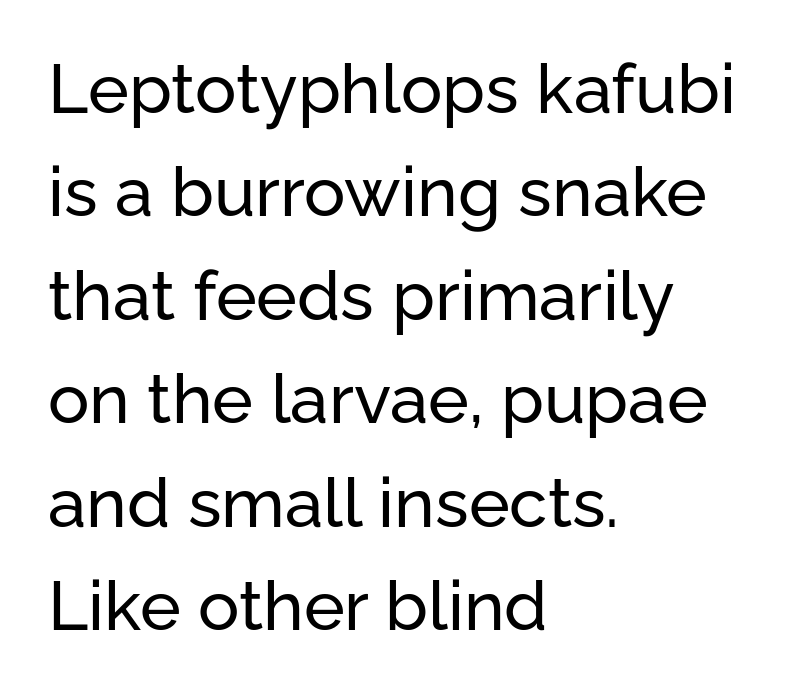
{"serif": "no", "italic": "no", "width": "normal", "stroke_contrast": "low", "x_height": "medium", "monospaced": "no", "underline": "no", "align": "left", "line_spacing": "normal", "line_spacing_ratio": 1.5, "letter_spacing": "normal", "letter_spacing_em": 0.0, "glyph_px": 69}
